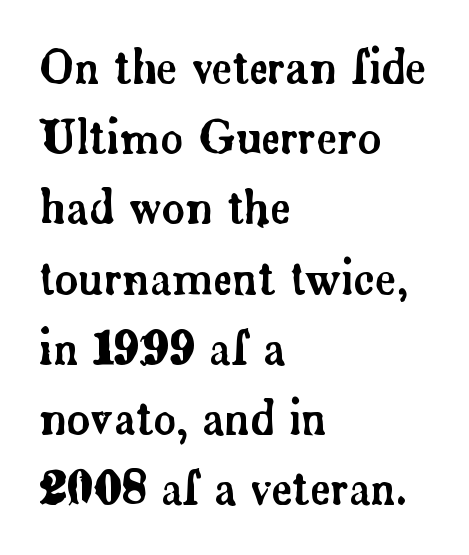
Each letter keeps its own natural width here, so spacing adapts to shape. Rows of type keep a routine distance in the vertical direction. The passage shown has conventional tracking throughout. Just letters on the line, the space beneath them empty.
